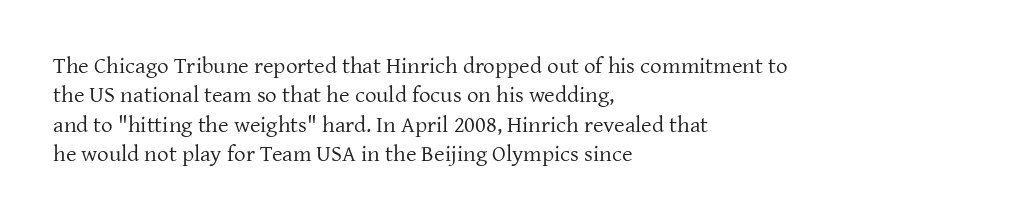
It's the straight-up-and-down kind of type. The face used here is rendered with its standard letterfit. The setting favours the left margin, as ordinary paragraphs usually do. This is not heavy type; no bold has been used. Interline gaps are of average width in this sample.
